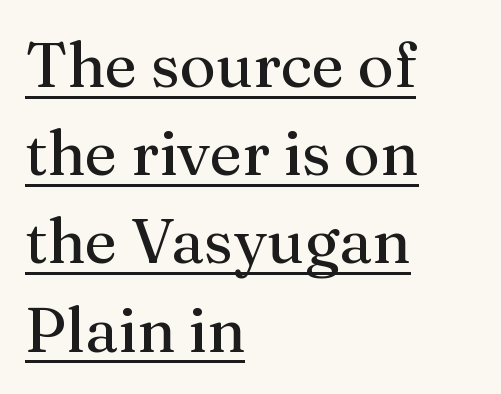
Q: Is the text bold? A: No.
Q: Is the text italic (slanted)? A: No, it is upright.
Q: Is the typeface a serif or a sans-serif typeface? A: Serif.
Q: Is the text underlined? A: Yes.
Q: How is the paragraph aligned? A: Left-aligned.
Q: Is the spacing between letters normal or unusually wide? A: Normal.
Q: Is the spacing between lines tight, normal or loose? A: Normal.
Q: Width (condensed, normal, or wide)? A: Normal.
Q: Stroke contrast? A: Medium.
Q: x-height? A: Medium.
Q: Monospaced? A: No.
